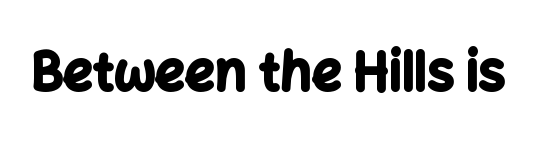
The image shows 53 px bold sans-serif type, upright; set normal letter spacing, not underlined; low stroke contrast and a medium x-height.
